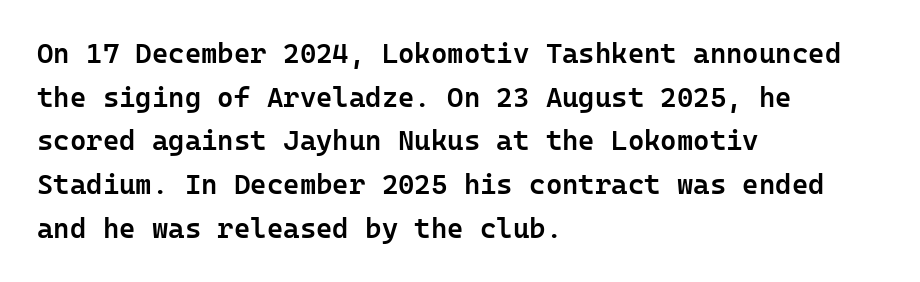
{"serif": "no", "italic": "no", "bold": "semi", "weight": "semibold", "width": "normal", "stroke_contrast": "low", "x_height": "medium", "underline": "no", "align": "left", "line_spacing": "normal", "line_spacing_ratio": 1.56, "letter_spacing": "normal", "letter_spacing_em": 0.0, "glyph_px": 28}
